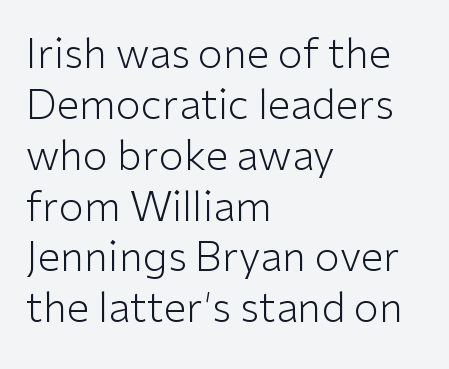
A sans-serif font was chosen for this passage. The line texture is even and compact thanks to regular tracking. Does the lettering tilt? It doesn't — this is upright. If you drew a ruler down the left edge, every line would touch it. Has an underline been added? It has not. The passage shown is not bold in any degree.
